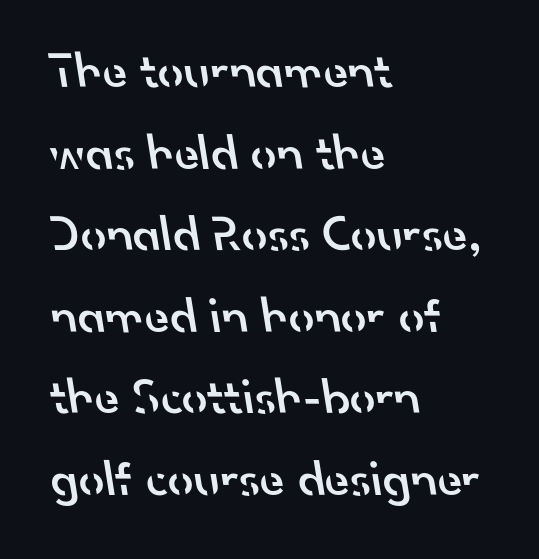
Q: Is the text bold? A: Semi-bold.
Q: Is the typeface a serif or a sans-serif typeface? A: Sans-serif.
Q: Is the text underlined? A: No.
Q: How is the paragraph aligned? A: Left-aligned.
Q: Is the spacing between letters normal or unusually wide? A: Normal.
Q: Is the spacing between lines tight, normal or loose? A: Normal.
Q: Width (condensed, normal, or wide)? A: Normal.
Q: Stroke contrast? A: Low.
Q: x-height? A: Small.
Q: Monospaced? A: No.
